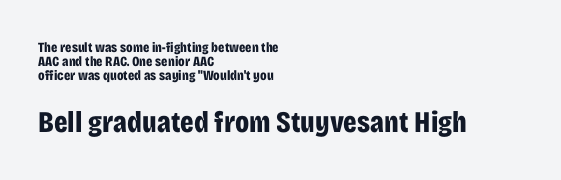
{"serif": "no", "italic": "no", "bold": "yes", "weight": "bold", "width": "condensed", "stroke_contrast": "low", "x_height": "large", "monospaced": "no", "underline": "no", "align": "left", "line_spacing": "tight", "line_spacing_ratio": 1.01, "letter_spacing": "normal", "letter_spacing_em": 0.0, "larger_block": "second", "size_ratio": 2.14, "glyph_px": 30}
